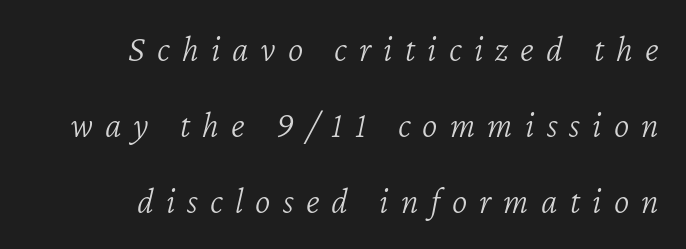
Here the designer chose a conventional face with non-uniform glyph widths. A typesetter would call this heavily tracked-out type. All the whitespace from short lines collects on the left. If you drew a line through each stem, it would be angled. Vertical stems look standard width or narrower in stroke. The gap between lines stays unmarked.
